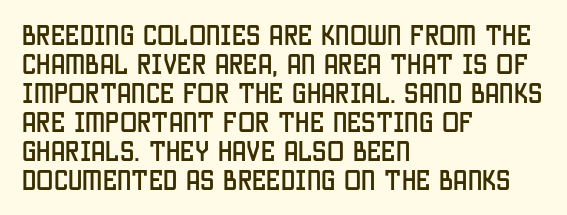
The image shows 23 px text type, upright; set left-aligned, normal line spacing (1.26x), normal letter spacing, not underlined.
